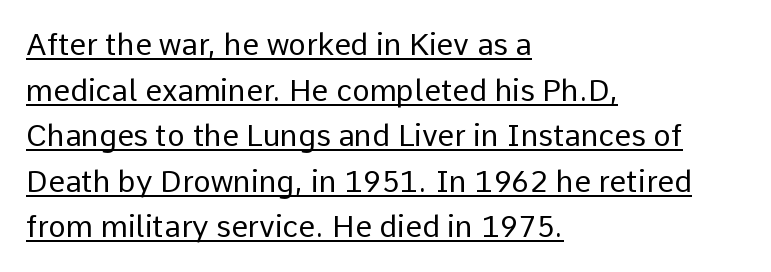
Q: Is the text bold? A: No.
Q: Is the text italic (slanted)? A: No, it is upright.
Q: Is the typeface a serif or a sans-serif typeface? A: Sans-serif.
Q: Is the text underlined? A: Yes.
Q: How is the paragraph aligned? A: Left-aligned.
Q: Is the spacing between letters normal or unusually wide? A: Normal.
Q: Is the spacing between lines tight, normal or loose? A: Normal.
Q: Width (condensed, normal, or wide)? A: Normal.
Q: Stroke contrast? A: Low.
Q: x-height? A: Medium.
Q: Monospaced? A: No.
